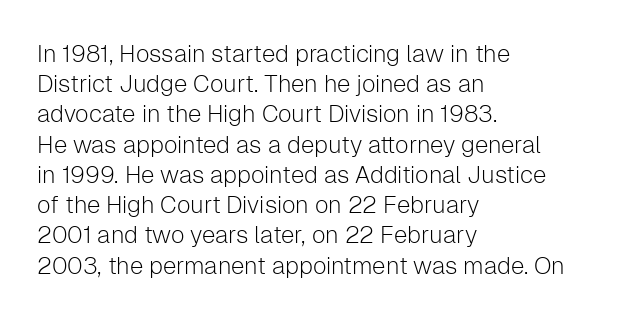
The weight would be labelled regular, book, light, or lighter still. Every stem runs plumb, perpendicular to the baseline. Descender tails drop into unmarked territory. One glance says typical: line gaps are just what's usual.
